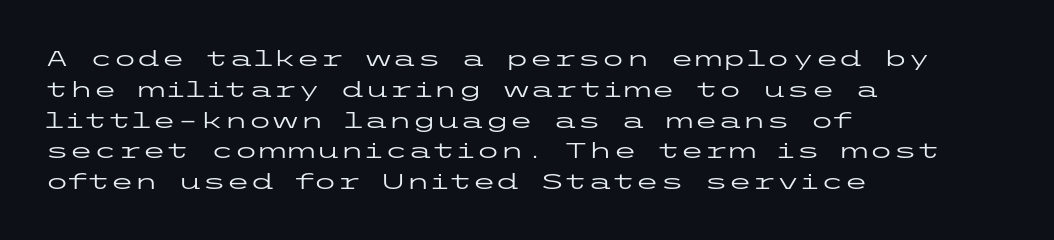
Summary of vertical rhythm: regular, with standard interline spacing. Short note: letters normally spaced. The font's upright variant was chosen for this text. Casual observation: everything's shoved over to the left.
